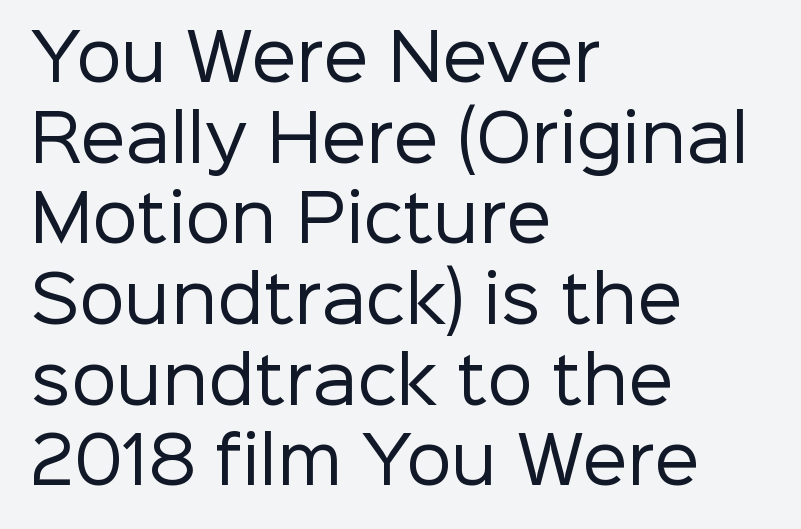
{"serif": "no", "italic": "no", "bold": "no", "weight": "regular", "width": "normal", "stroke_contrast": "low", "x_height": "medium", "monospaced": "no", "underline": "no", "align": "left", "line_spacing": "normal", "line_spacing_ratio": 1.26, "letter_spacing": "normal", "letter_spacing_em": 0.0, "glyph_px": 64}
